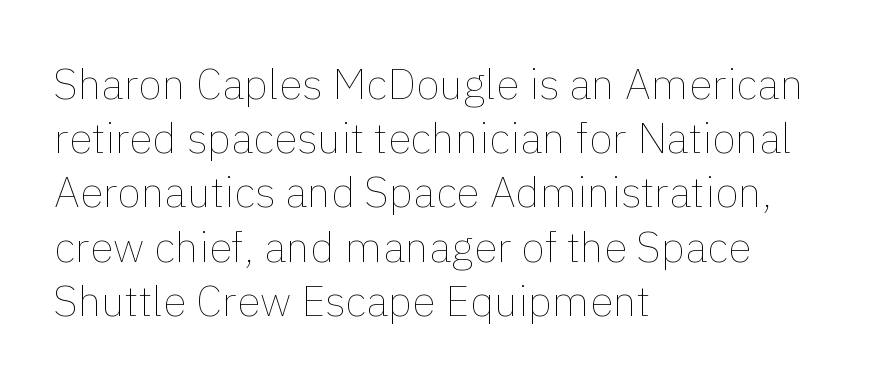
Interline gaps are of average width in this sample. Check under the words: just untouched page. Weight class: somewhere from thin through regular. Glyph-to-glyph distance matches everyday printed text. Proportional: the letters do not fall into vertical columns.
